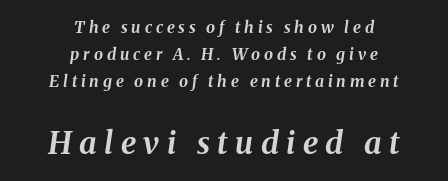
Q: Is the text bold? A: Yes.
Q: Is the text italic (slanted)? A: Yes, it leans right by about 8 degrees.
Q: Is the text underlined? A: No.
Q: How is the paragraph aligned? A: Centered.
Q: Is the spacing between letters normal or unusually wide? A: Unusually wide.
Q: Is the spacing between lines tight, normal or loose? A: Normal.
Q: Which block of text is set in a larger size, the first (top) or the second (bottom)? A: The second (bottom) one.
Q: Width (condensed, normal, or wide)? A: Normal.
Q: Stroke contrast? A: Medium.
Q: x-height? A: Medium.
Q: Monospaced? A: No.
